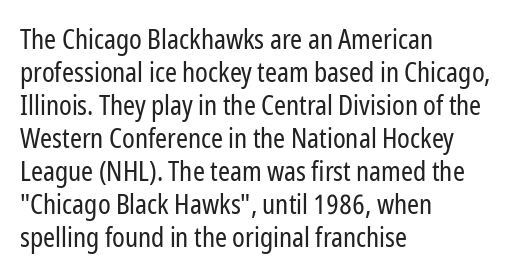
The type sits square on the baseline with zero lean. All the whitespace from short lines collects on the right. Students, note that the glyphs here touch the page at normal intervals. Weight class: somewhere from thin through regular. The foot of each line stays bare and open.
